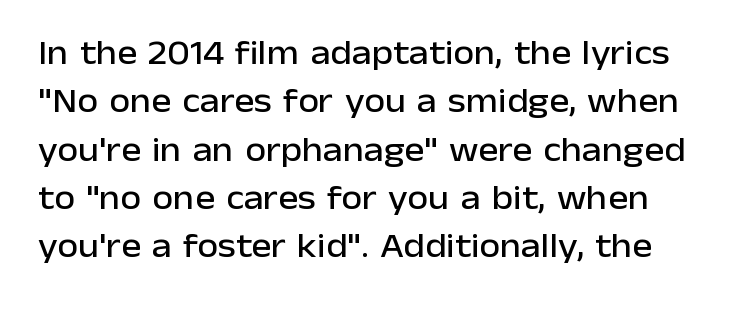
{"serif": "no", "italic": "no", "width": "normal", "stroke_contrast": "low", "x_height": "medium", "monospaced": "no", "underline": "no", "line_spacing": "normal", "line_spacing_ratio": 1.42, "letter_spacing": "normal", "letter_spacing_em": 0.0, "glyph_px": 34}
